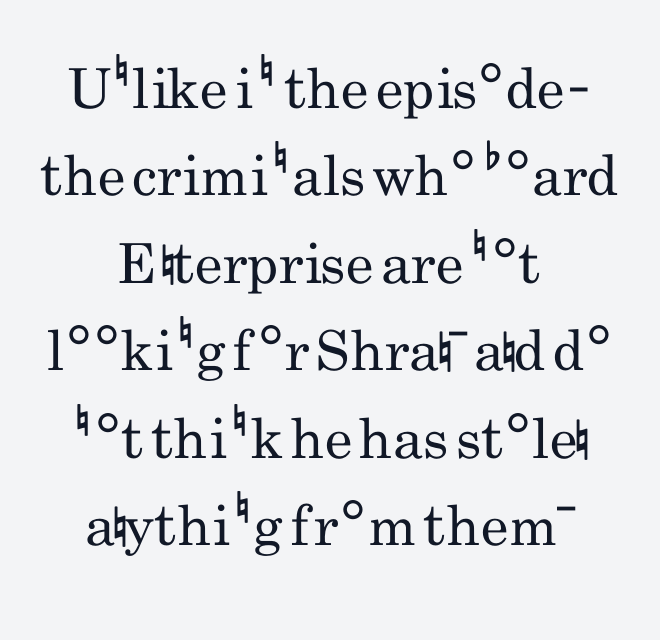
Q: Is the text bold? A: No.
Q: Is the text italic (slanted)? A: No, it is upright.
Q: Is the typeface a serif or a sans-serif typeface? A: Sans-serif.
Q: Is the text underlined? A: No.
Q: How is the paragraph aligned? A: Centered.
Q: Is the spacing between letters normal or unusually wide? A: Normal.
Q: Is the spacing between lines tight, normal or loose? A: Normal.
Q: Width (condensed, normal, or wide)? A: Condensed.
Q: Stroke contrast? A: Low.
Q: x-height? A: Small.
Q: Monospaced? A: No.
